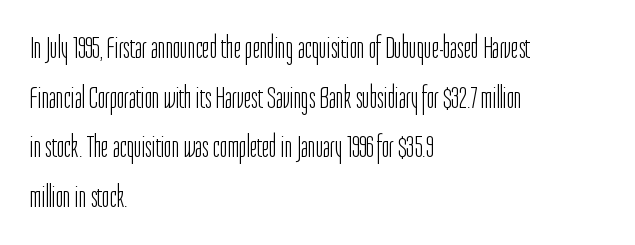
Q: Is the text bold? A: No.
Q: Is the text italic (slanted)? A: No, it is upright.
Q: Is the typeface a serif or a sans-serif typeface? A: Sans-serif.
Q: Is the text underlined? A: No.
Q: How is the paragraph aligned? A: Left-aligned.
Q: Is the spacing between letters normal or unusually wide? A: Normal.
Q: Is the spacing between lines tight, normal or loose? A: Normal.
Q: Width (condensed, normal, or wide)? A: Condensed.
Q: Stroke contrast? A: Low.
Q: x-height? A: Medium.
Q: Monospaced? A: No.
